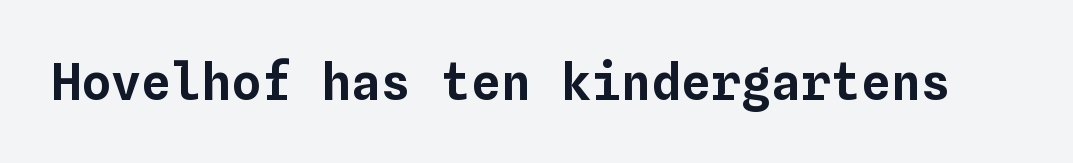
A typesetter would mark this as roman, not italic. Looks like terminal output: every glyph gets an equal slot. Just letters on the line, the space beneath them empty. The gaps between neighbouring characters are ordinary and unremarkable.
